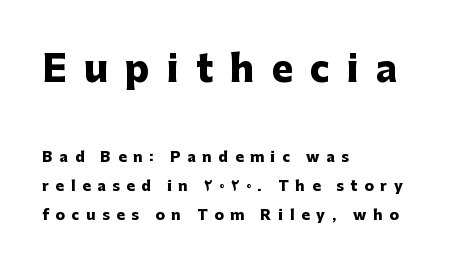
The image shows 36 px heavy sans-serif type, upright; set left-aligned, loose line spacing (2.08x), unusually wide letter spacing (+0.48 em), not underlined; the first (top) block is 2.57x larger; low stroke contrast and a medium x-height.
